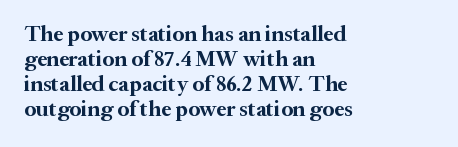
The letters stand upright; this is a roman face. How are the letters spaced? Ordinarily, with no added tracking. The passage shown is emphatically bold. Line starts are locked; line ends wander. What's the leading like? Squeezed, with rows nearly overlapping.
